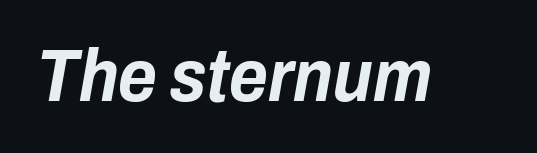
Between one letter and the next there's only the usual sliver of space. Looks like regular typesetting: each glyph gets only the width it needs. Is the type slanted? Yes — the strokes lean at a clear angle. Emphasis by weight is at full strength: bold.
